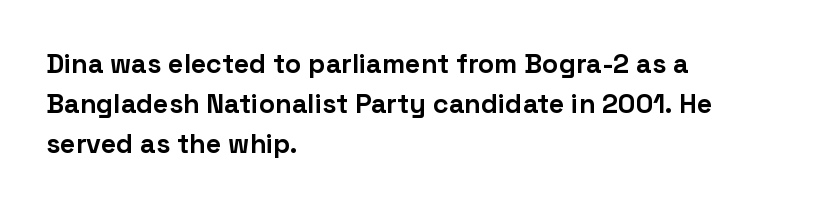
A student would call this left alignment; a typographer would say flush left, rag right. Lines of text with bare space underneath. Does the weight exceed regular? Yes, all the way to bold. Posture: vertical. The rows are spaced the way most documents space them. In terms of letterspacing, this is plain default setting.
